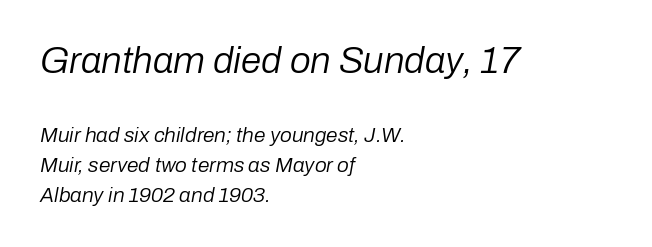
Q: Is the text bold? A: No.
Q: Is the text italic (slanted)? A: Yes, it leans right by about 10 degrees.
Q: Is the text underlined? A: No.
Q: How is the paragraph aligned? A: Left-aligned.
Q: Is the spacing between letters normal or unusually wide? A: Normal.
Q: Is the spacing between lines tight, normal or loose? A: Normal.
Q: Which block of text is set in a larger size, the first (top) or the second (bottom)? A: The first (top) one.
Q: Width (condensed, normal, or wide)? A: Normal.
Q: Stroke contrast? A: Low.
Q: x-height? A: Medium.
Q: Monospaced? A: No.
